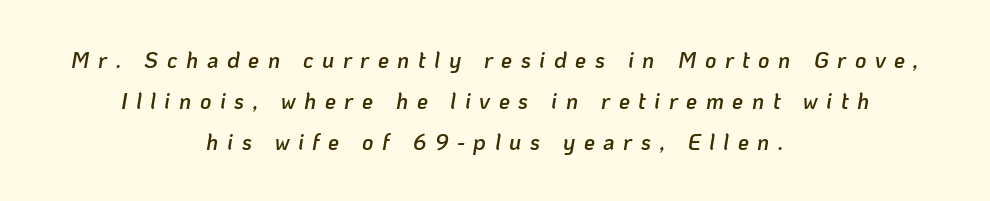
{"italic": "yes", "lean": "right", "slant_degrees": 10, "bold": "semi", "underline": "no", "align": "center", "line_spacing_ratio": 1.86, "letter_spacing": "wide", "letter_spacing_em": 0.39, "glyph_px": 22}
